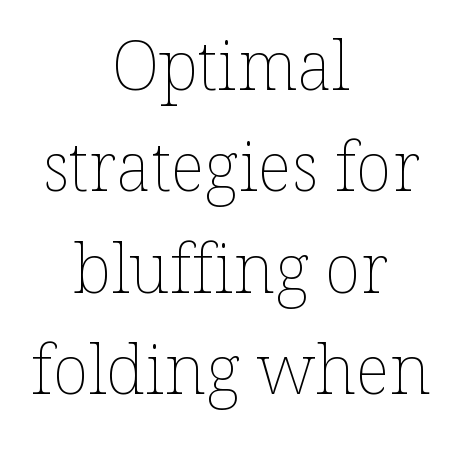
Unbolded letterforms with no extra heft. Rows of type keep a routine distance in the vertical direction. You could not count columns in this text — the font is proportionally spaced. Neither beginnings nor endings align; midpoints do. The letters stand upright; this is a roman face.
